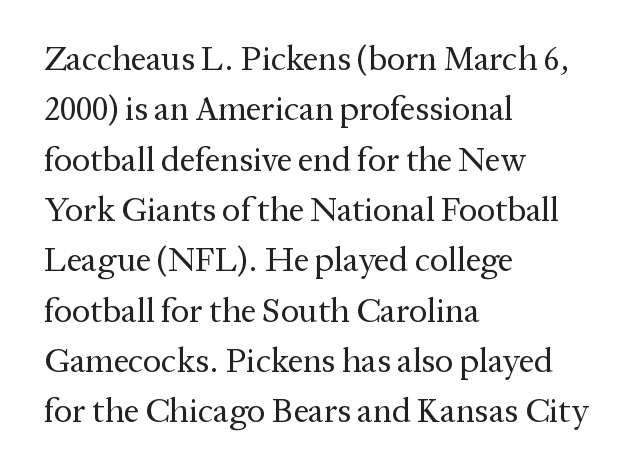
Normally led — the rows are evenly, conventionally spaced. Is there any slant? The stems are plumb. Stroke terminals: seriffed. A typesetter would call this proportional, since set widths differ per character. How are the letters spaced? Ordinarily, with no added tracking. The baseline area is clear.
